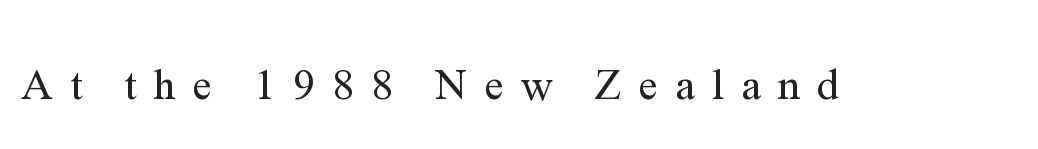
{"serif": "yes", "italic": "no", "bold": "no", "weight": "regular", "width": "normal", "stroke_contrast": "medium", "x_height": "medium", "monospaced": "no", "underline": "no", "letter_spacing": "wide", "letter_spacing_em": 0.39, "glyph_px": 44}
